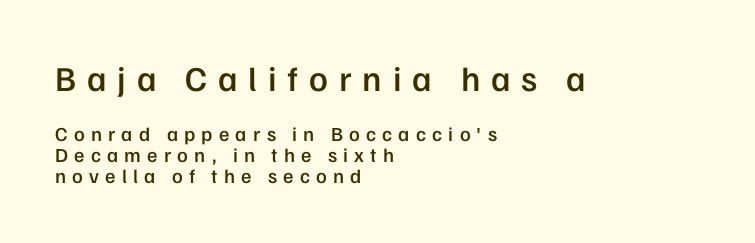
The image shows 35 px semibold sans-serif type, upright; set left-aligned, tight line spacing (1.05x), unusually wide letter spacing (+0.31 em), not underlined; the first (top) block is 1.75x larger; low stroke contrast and a medium x-height.
